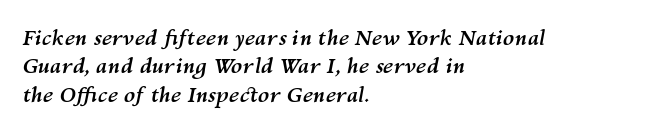
Check under the words: just untouched page. Notice how the passage keeps a crisp vertical edge on the left only. How heavy is the stroke? Heavy — this is a bold. In terms of leading, this rendering sits right in the middle.
